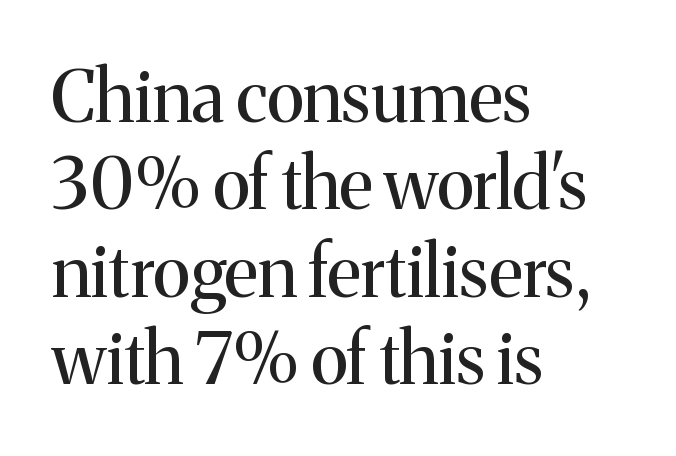
Just letters on the line, the space beneath them empty. These lines are composed in type with serifs. Is the type heavy? It reads as light-to-regular instead. Left-aligned paragraph, ragged on the right. The tracking reads as untouched default to a designer's eye. Note the varied advance widths — an 'i' is clearly narrower than an 'm'.
